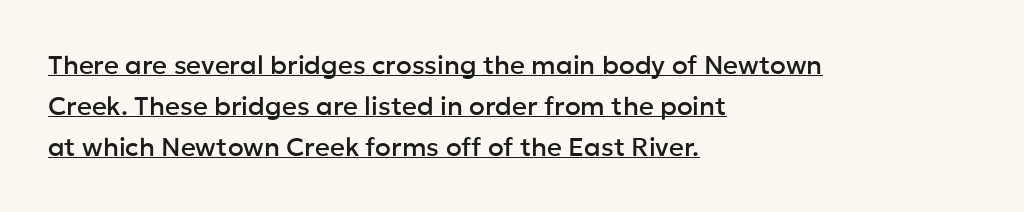
Q: Is the text italic (slanted)? A: No, it is upright.
Q: Is the text underlined? A: Yes.
Q: How is the paragraph aligned? A: Left-aligned.
Q: Is the spacing between letters normal or unusually wide? A: Normal.
Q: Is the spacing between lines tight, normal or loose? A: Normal.
